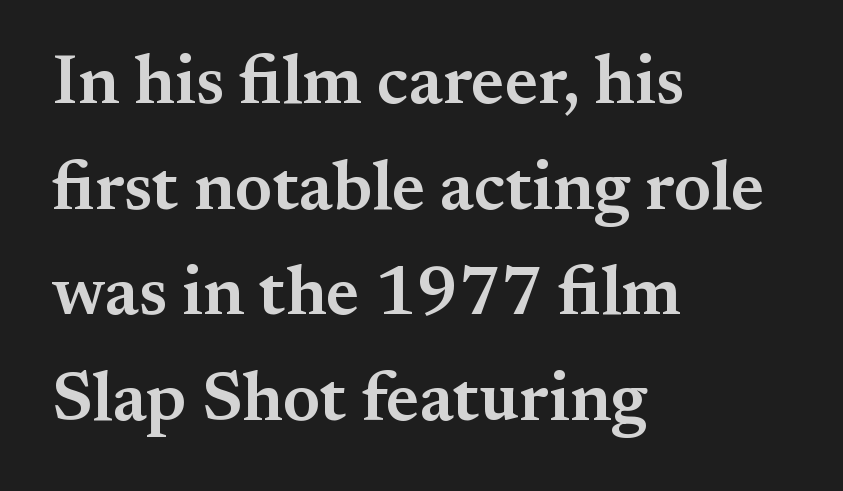
The image shows 69 px semibold serif type, upright; set left-aligned, normal line spacing (1.53x), normal letter spacing, not underlined; medium stroke contrast and a small x-height.
